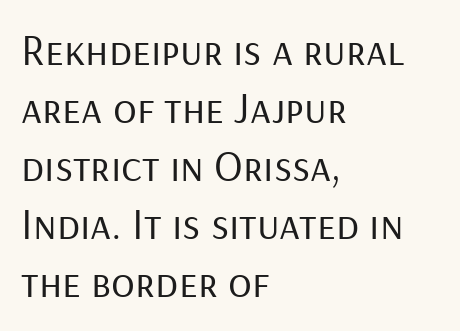
Italic: no, the glyphs are upright roman. Vertical stems look standard width or narrower in stroke. Regular leading. This rendering uses left alignment, leaving the right contour irregular. In terms of letterform style, serifs are entirely absent. Plain, unruled lines of type.
